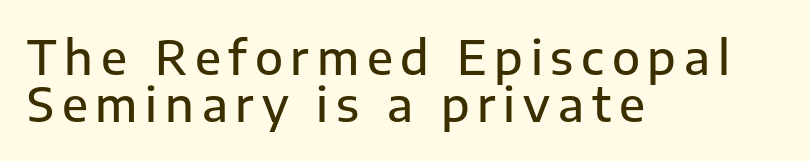
Q: Is the text bold? A: Semi-bold.
Q: Is the text italic (slanted)? A: No, it is upright.
Q: Is the typeface a serif or a sans-serif typeface? A: Sans-serif.
Q: Is the text underlined? A: No.
Q: How is the paragraph aligned? A: Left-aligned.
Q: Is the spacing between lines tight, normal or loose? A: Tight.
Q: Width (condensed, normal, or wide)? A: Normal.
Q: Stroke contrast? A: Low.
Q: x-height? A: Medium.
Q: Monospaced? A: No.
